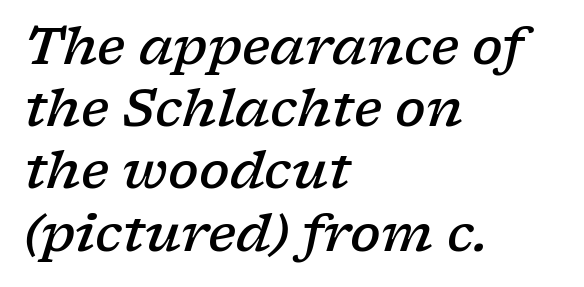
The image shows 51 px semibold, wide serif type, italic (leaning right); set left-aligned, line spacing 1.22x, normal letter spacing, not underlined; low stroke contrast and a medium x-height.
